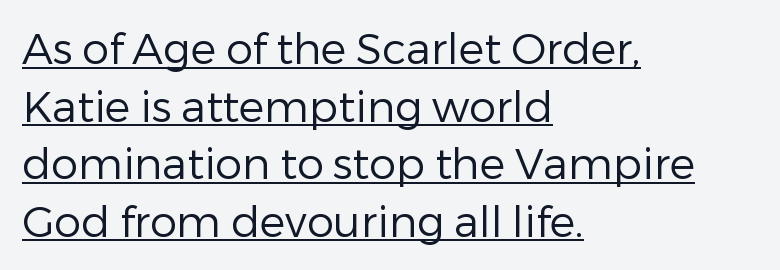
The image shows 43 px regular-weight sans-serif type, upright; set left-aligned, normal line spacing (1.34x), normal letter spacing, underlined; low stroke contrast and a medium x-height.
